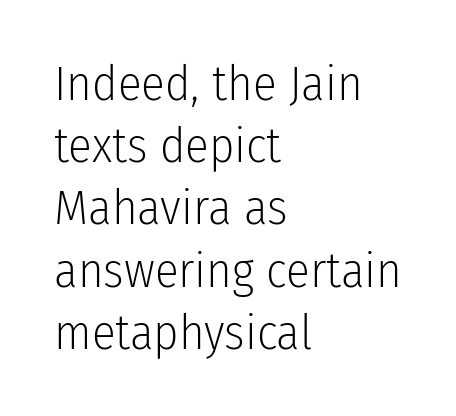
The image shows 49 px light, condensed sans-serif type, upright; set left-aligned, normal line spacing (1.27x), normal letter spacing, not underlined; low stroke contrast and a medium x-height.
